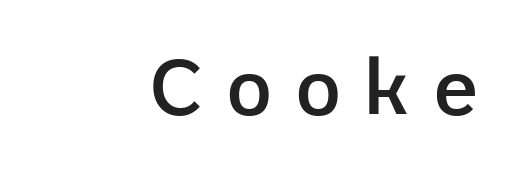
The image shows 77 px semibold sans-serif type, upright; set right-aligned, unusually wide letter spacing (+0.32 em), not underlined; low stroke contrast and a medium x-height.
